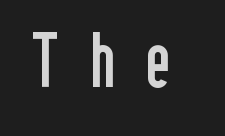
{"serif": "no", "italic": "no", "bold": "no", "weight": "regular", "width": "condensed", "stroke_contrast": "low", "x_height": "medium", "monospaced": "no", "underline": "no", "letter_spacing": "wide", "letter_spacing_em": 0.4, "glyph_px": 76}
